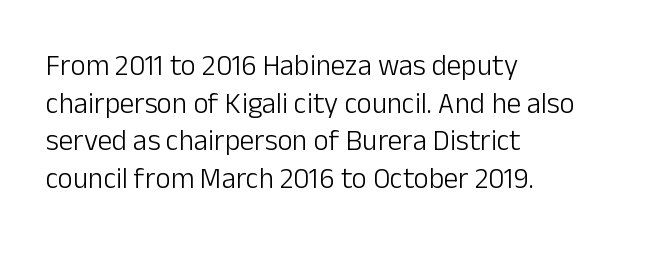
{"serif": "no", "italic": "no", "bold": "no", "weight": "light", "width": "normal", "stroke_contrast": "low", "x_height": "medium", "monospaced": "no", "underline": "no", "align": "left", "line_spacing": "normal", "line_spacing_ratio": 1.3, "letter_spacing": "normal", "letter_spacing_em": 0.0, "glyph_px": 29}
